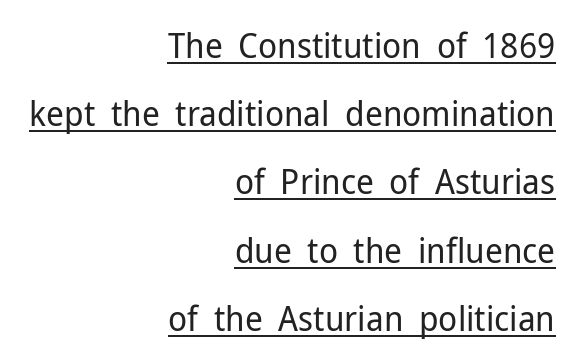
These characters rest on top of a visible drawn line. The text block is weighted toward the right margin, trailing off unevenly leftward. Posture: vertical. You could fit nearly another row in the gap between these rows. Varying glyph widths throughout — classic text-font behaviour. Check where the strokes stop: nothing finishes them off — pure sans.
